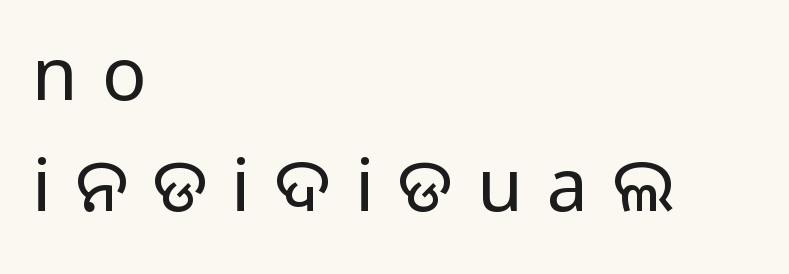
The image shows 74 px sans-serif type, upright; set left-aligned, normal line spacing (1.5x), unusually wide letter spacing (+0.33 em), not underlined; medium stroke contrast.
